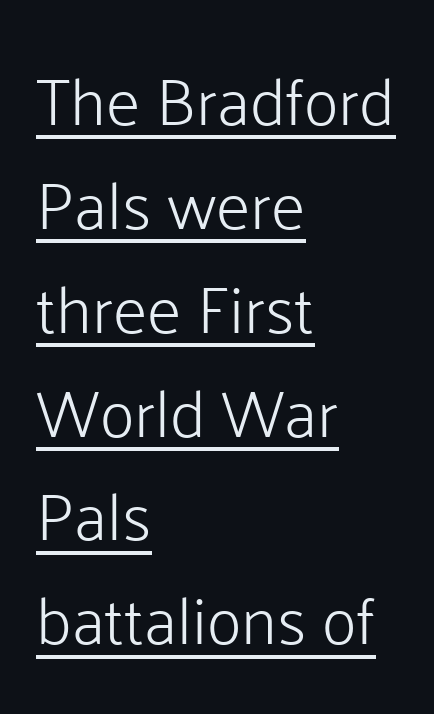
Like a heading marked for emphasis, these lines bear an underscore. These lines were composed using upright roman letters. Every row of glyphs begins at an identical x-position on the left. Nobody touched the tracking dial on this one. Nope, no serifs anywhere on these letters. Interline gaps are of average width in this sample.
